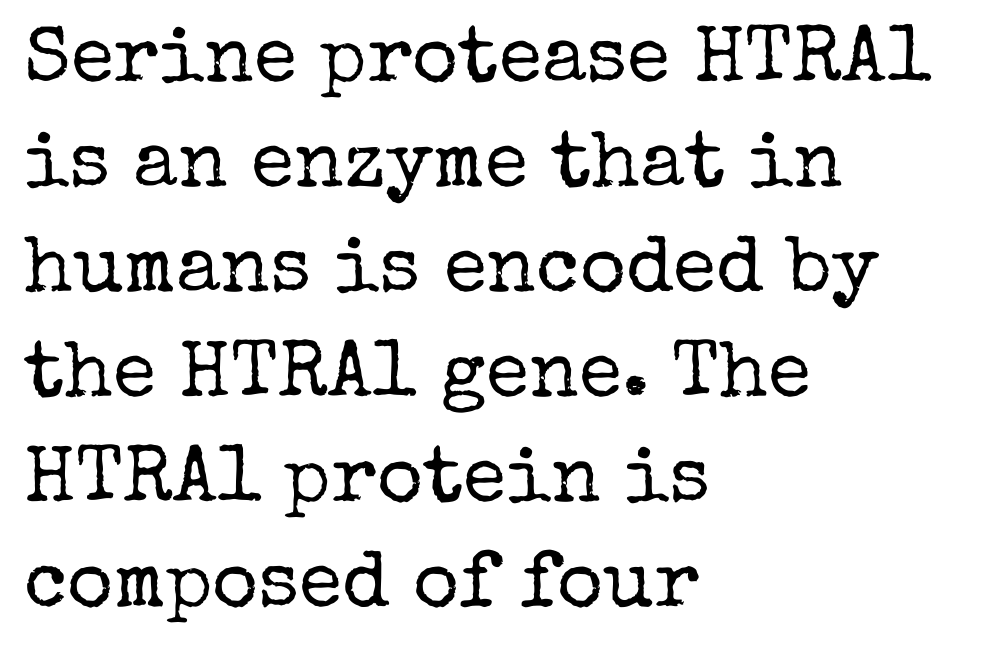
Unlike a clean sans, this face finishes its strokes with serifs. Honestly, the row spacing looks completely unremarkable. Does the copy run flush right? No — it runs flush left. Heaviness? Minimal to ordinary, like unemphasized prose.
